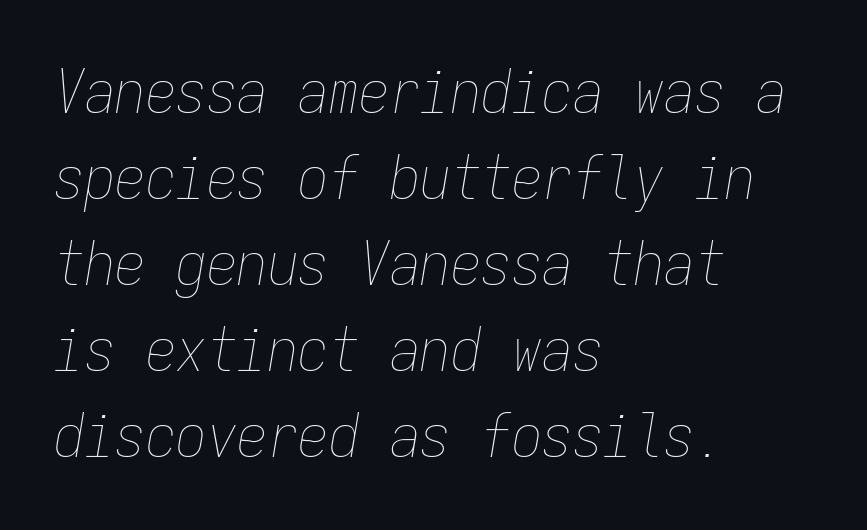
Q: Is the text bold? A: No.
Q: Is the text italic (slanted)? A: Yes, it leans right by about 9 degrees.
Q: Is the text underlined? A: No.
Q: How is the paragraph aligned? A: Left-aligned.
Q: Is the spacing between letters normal or unusually wide? A: Normal.
Q: Is the spacing between lines tight, normal or loose? A: Normal.
Q: Width (condensed, normal, or wide)? A: Condensed.
Q: Stroke contrast? A: Low.
Q: x-height? A: Medium.
Q: Monospaced? A: Yes.
